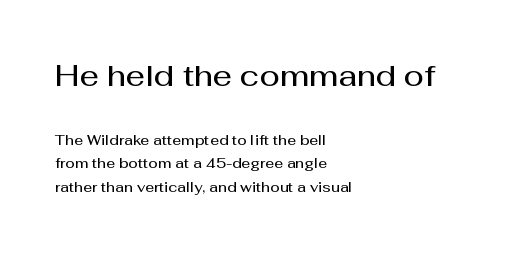
A typesetter would mark this as roman, not italic. The space between consecutive lines is moderate. Spacing verdict: proportional, widths tailored to each character. Notice how the passage keeps a crisp vertical edge on the left only. The area under the type is left untouched. The face used here is a semibold: visibly heavier than regular, lighter than bold.
